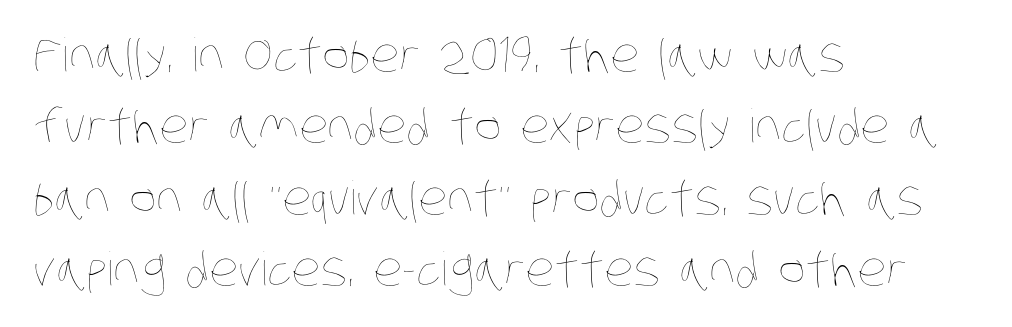
The image shows 46 px thin, condensed type; set left-aligned, normal line spacing (1.55x), normal letter spacing, not underlined; low stroke contrast and a large x-height.
